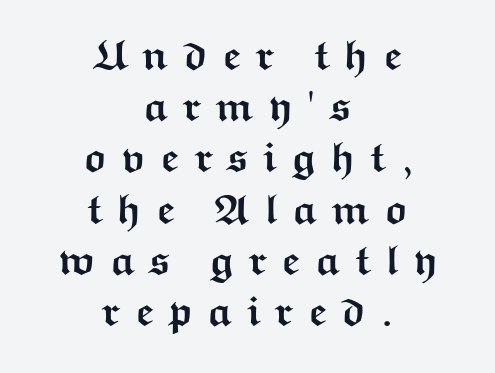
The image shows 42 px semibold, wide sans-serif type, upright; set centered, line spacing 1.22x, unusually wide letter spacing (+0.33 em), not underlined; medium stroke contrast and a medium x-height.
